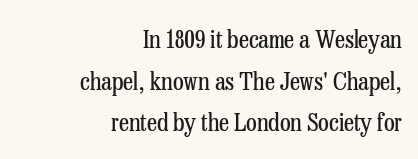
{"italic": "no", "bold": "no", "underline": "no", "align": "right", "line_spacing": "normal", "line_spacing_ratio": 1.67, "letter_spacing": "normal", "letter_spacing_em": 0.0, "glyph_px": 25}
